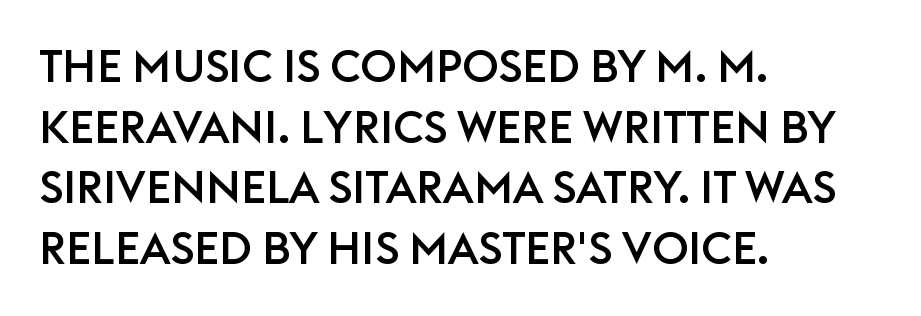
Underlining? Definitely not there. Think of a printed novel: that variable character pitch is what you see here. Do the letters lean? They stand straight. Is the block centered? No — it sits flush against the left margin. The face used here is a sans, in the tradition of grotesques and geometrics.
